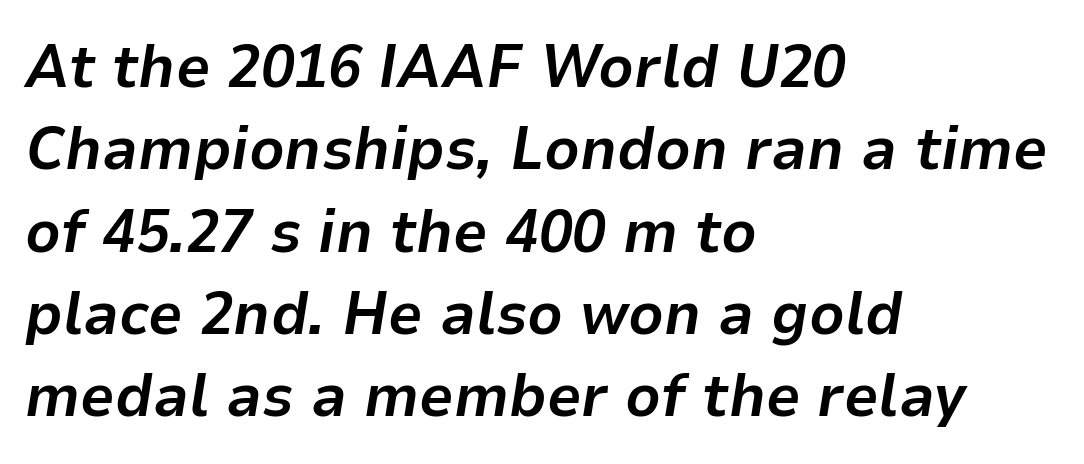
The image shows 61 px bold type, italic (leaning right); set left-aligned, normal line spacing (1.35x), normal letter spacing, not underlined; low stroke contrast and a medium x-height.
